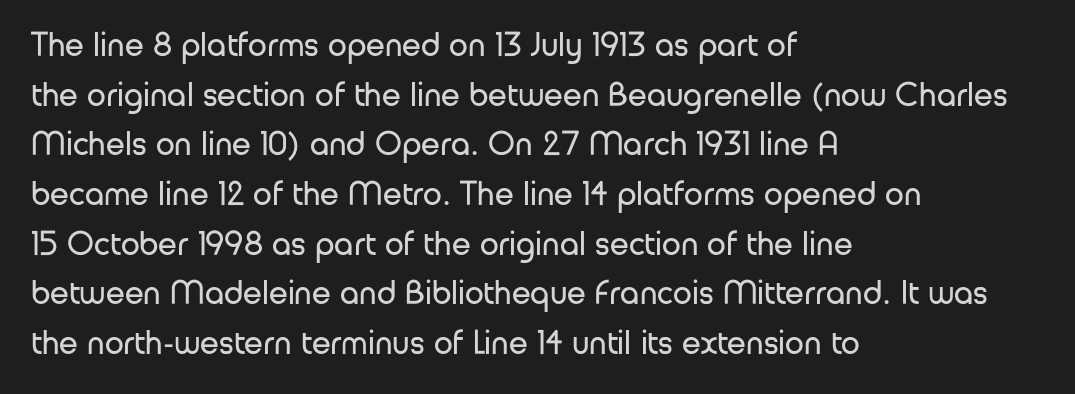
The image shows 34 px regular-weight sans-serif type, upright; set left-aligned, normal line spacing (1.46x), normal letter spacing, not underlined; low stroke contrast and a medium x-height.
